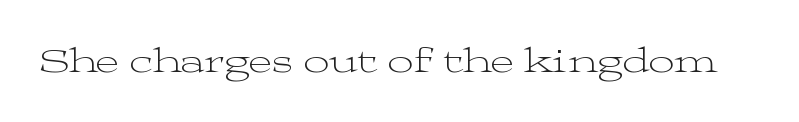
Q: Is the text bold? A: No.
Q: Is the text italic (slanted)? A: No, it is upright.
Q: Is the typeface a serif or a sans-serif typeface? A: Serif.
Q: Is the text underlined? A: No.
Q: Is the spacing between letters normal or unusually wide? A: Normal.
Q: Width (condensed, normal, or wide)? A: Wide.
Q: Stroke contrast? A: Medium.
Q: x-height? A: Medium.
Q: Monospaced? A: No.
